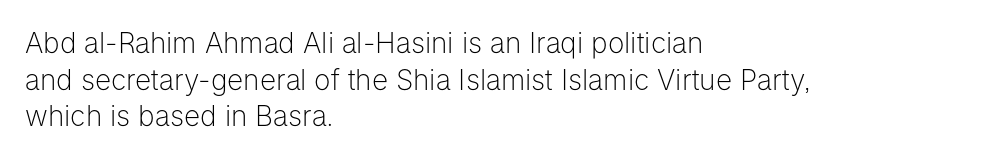
Q: Is the text bold? A: No.
Q: Is the text italic (slanted)? A: No, it is upright.
Q: Is the typeface a serif or a sans-serif typeface? A: Sans-serif.
Q: Is the text underlined? A: No.
Q: How is the paragraph aligned? A: Left-aligned.
Q: Is the spacing between letters normal or unusually wide? A: Normal.
Q: Is the spacing between lines tight, normal or loose? A: Normal.
Q: Width (condensed, normal, or wide)? A: Normal.
Q: Stroke contrast? A: Low.
Q: x-height? A: Medium.
Q: Monospaced? A: No.
